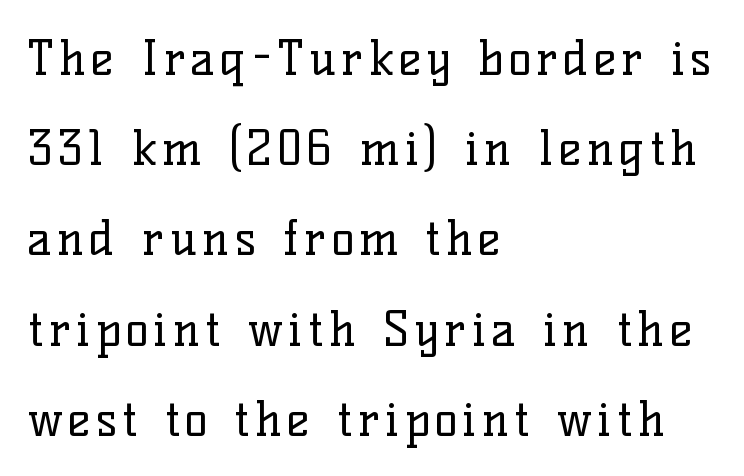
Q: Is the text bold? A: No.
Q: Is the text italic (slanted)? A: No, it is upright.
Q: Is the typeface a serif or a sans-serif typeface? A: Serif.
Q: Is the text underlined? A: No.
Q: How is the paragraph aligned? A: Left-aligned.
Q: Width (condensed, normal, or wide)? A: Normal.
Q: Stroke contrast? A: Low.
Q: x-height? A: Medium.
Q: Monospaced? A: No.
